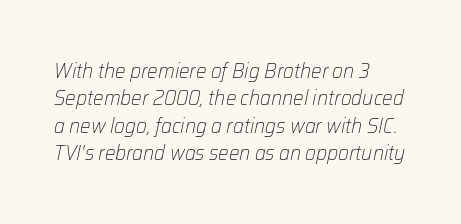
{"italic": "yes", "lean": "right", "slant_degrees": 12, "bold": "no", "underline": "no", "align": "left", "line_spacing": "normal", "line_spacing_ratio": 1.3, "letter_spacing": "normal", "letter_spacing_em": 0.0, "glyph_px": 21}
